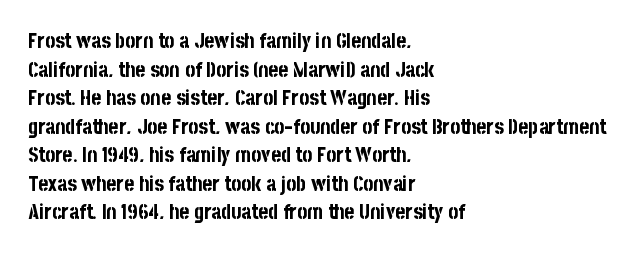
Q: Is the text bold? A: Yes.
Q: Is the text italic (slanted)? A: No, it is upright.
Q: Is the text underlined? A: No.
Q: How is the paragraph aligned? A: Left-aligned.
Q: Is the spacing between letters normal or unusually wide? A: Normal.
Q: Is the spacing between lines tight, normal or loose? A: Normal.
